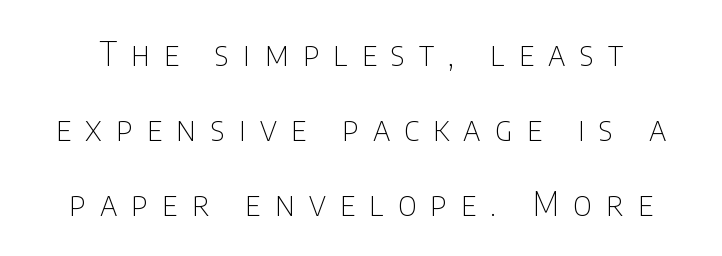
The image shows 33 px thin, condensed sans-serif type, upright; set loose line spacing (2.27x), unusually wide letter spacing (+0.43 em), not underlined; low stroke contrast and a large x-height.
